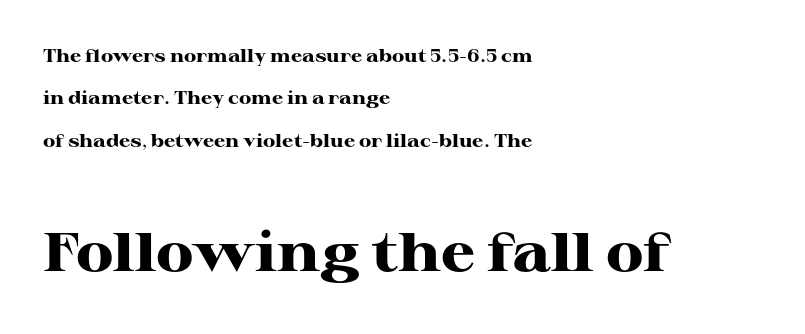
The image shows 55 px heavy, wide serif type, upright; set left-aligned, loose line spacing (2.36x), normal letter spacing, not underlined; the second (bottom) block is 3.06x larger; high stroke contrast and a medium x-height.
